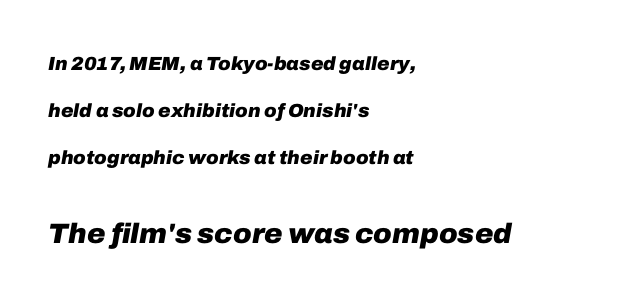
{"italic": "yes", "lean": "right", "slant_degrees": 10, "bold": "yes", "weight": "heavy", "width": "normal", "stroke_contrast": "low", "x_height": "medium", "monospaced": "no", "underline": "no", "align": "left", "line_spacing": "loose", "line_spacing_ratio": 2.47, "letter_spacing": "normal", "letter_spacing_em": 0.0, "larger_block": "second", "size_ratio": 1.47, "glyph_px": 28}
